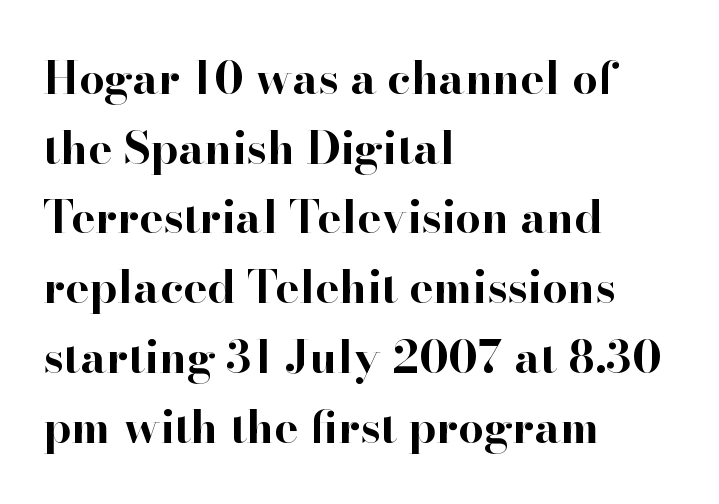
The image shows 45 px bold serif type, upright; set left-aligned, normal line spacing (1.55x), normal letter spacing, not underlined; high stroke contrast and a small x-height.
